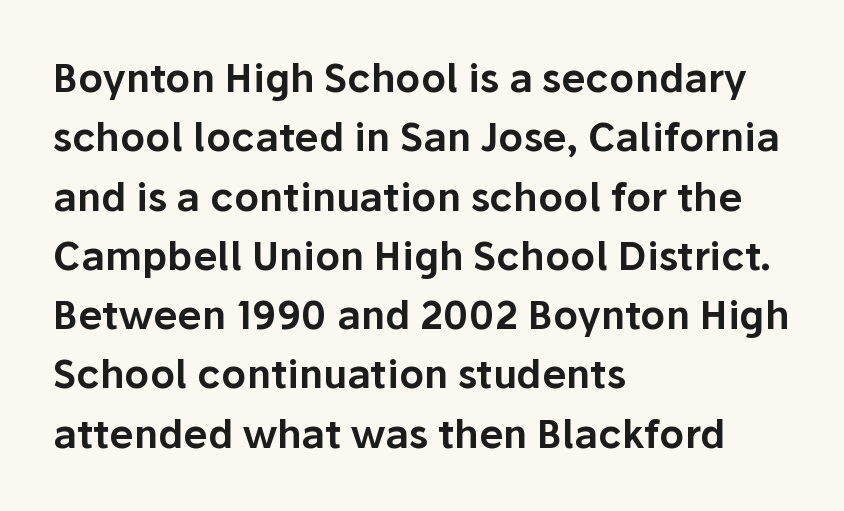
Lines of text with bare space underneath. Leftover space on each line is placed entirely after the last word. Italic? Not at all — the glyphs are vertical. The line-height multiplier appears to be the usual default.
